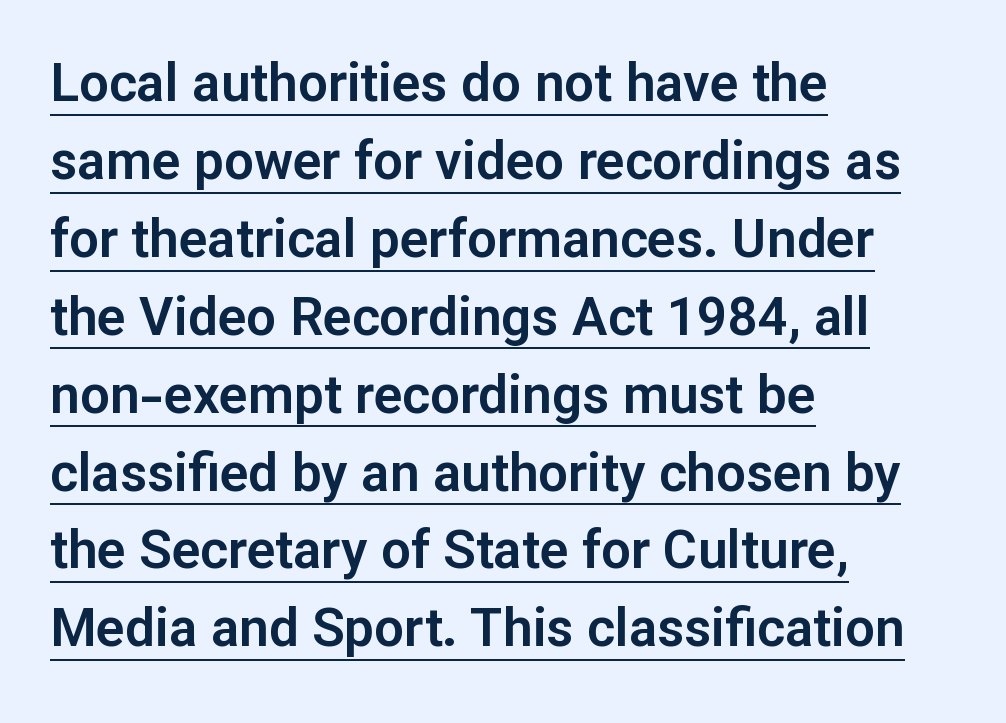
The image shows 53 px sans-serif type, upright; set left-aligned, normal line spacing (1.47x), normal letter spacing, underlined; low stroke contrast and a medium x-height.
